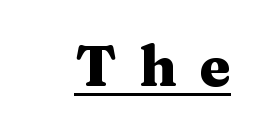
The image shows 56 px heavy, wide serif type, upright; set unusually wide letter spacing (+0.41 em), underlined; medium stroke contrast and a medium x-height.
